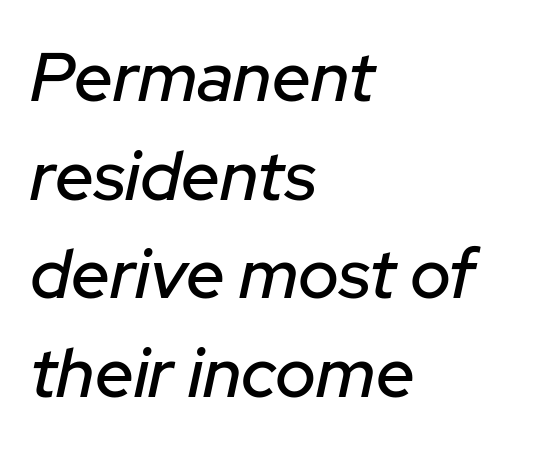
Style check: oblique. These lines are rendered in a variable-pitch font. The lines in this sample share a left origin and differ only in where they stop. Just letters on the line, the space beneath them empty. In terms of letterspacing, this is plain default setting.
